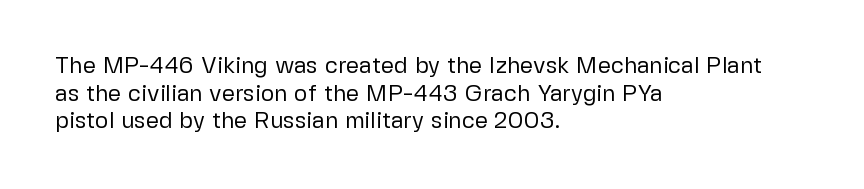
The image shows 23 px text type, upright; set left-aligned, line spacing 1.2x, normal letter spacing, not underlined.
